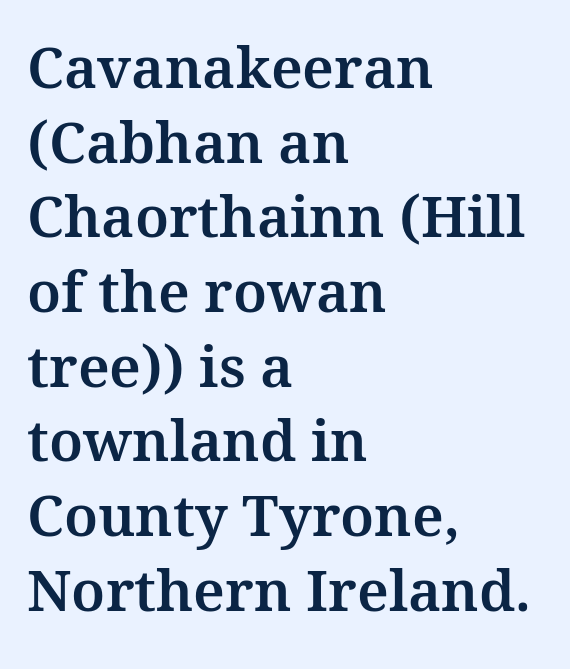
All the whitespace from short lines collects on the right. The passage shown is not underscored anywhere. How are the letters spaced? Ordinarily, with no added tracking. Old-style or modern, the face here clearly has serifs. These lines are rendered in a variable-pitch font.
